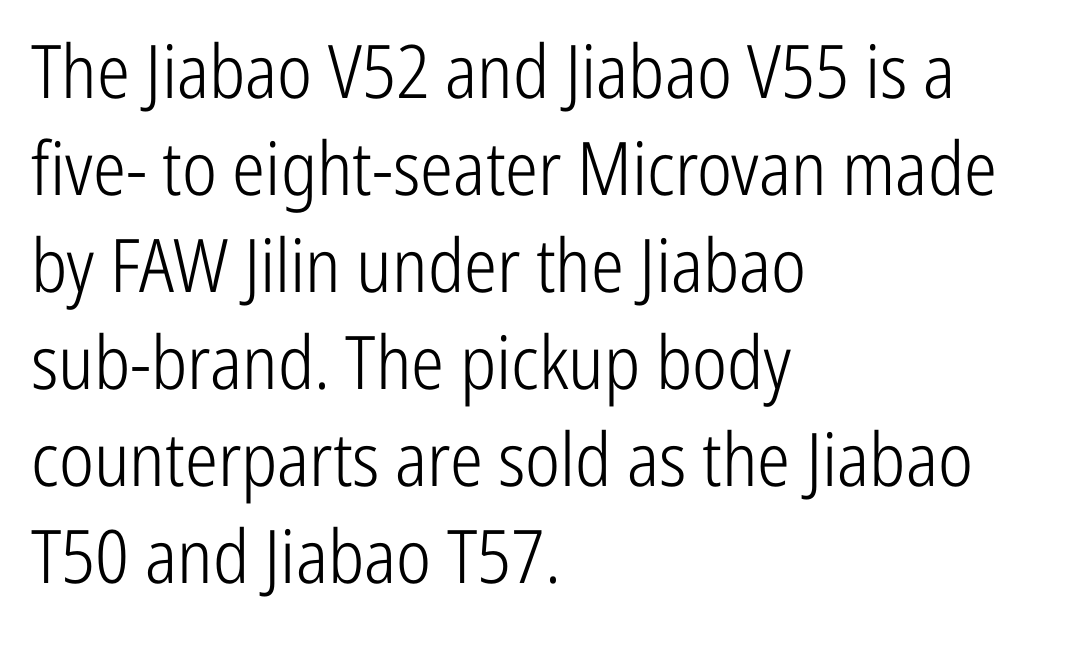
The image shows 74 px light, condensed sans-serif type, upright; set left-aligned, normal line spacing (1.31x), normal letter spacing, not underlined; low stroke contrast and a medium x-height.
